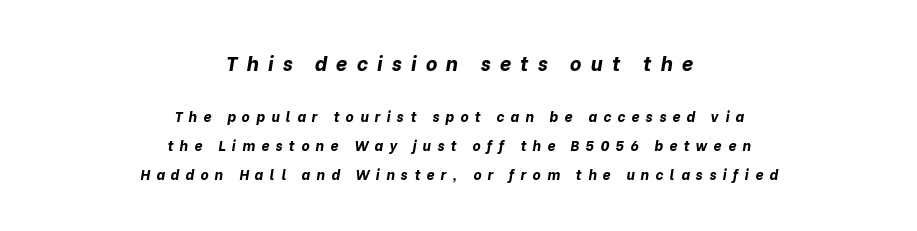
Q: Is the text bold? A: Yes.
Q: Is the text italic (slanted)? A: Yes, it leans right by about 10 degrees.
Q: Is the text underlined? A: No.
Q: How is the paragraph aligned? A: Centered.
Q: Is the spacing between letters normal or unusually wide? A: Unusually wide.
Q: Is the spacing between lines tight, normal or loose? A: Loose.
Q: Which block of text is set in a larger size, the first (top) or the second (bottom)? A: The first (top) one.
